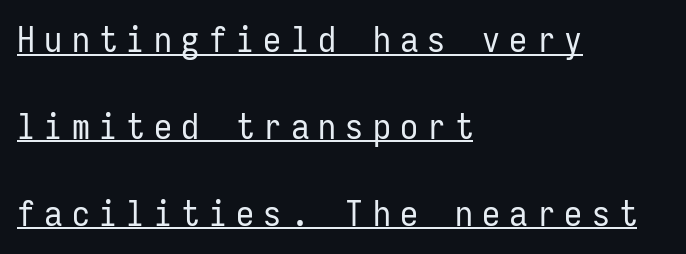
{"serif": "no", "italic": "no", "bold": "no", "weight": "regular", "width": "condensed", "stroke_contrast": "low", "x_height": "medium", "monospaced": "yes", "underline": "yes", "align": "left", "line_spacing": "loose", "line_spacing_ratio": 2.41, "letter_spacing": "wide", "letter_spacing_em": 0.26, "glyph_px": 36}
